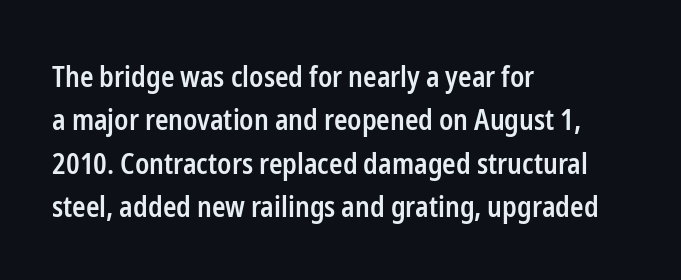
Q: Is the text bold? A: Semi-bold.
Q: Is the text italic (slanted)? A: No, it is upright.
Q: Is the typeface a serif or a sans-serif typeface? A: Sans-serif.
Q: Is the text underlined? A: No.
Q: How is the paragraph aligned? A: Left-aligned.
Q: Is the spacing between letters normal or unusually wide? A: Normal.
Q: Is the spacing between lines tight, normal or loose? A: Normal.
Q: Width (condensed, normal, or wide)? A: Condensed.
Q: Stroke contrast? A: Low.
Q: x-height? A: Medium.
Q: Monospaced? A: No.
